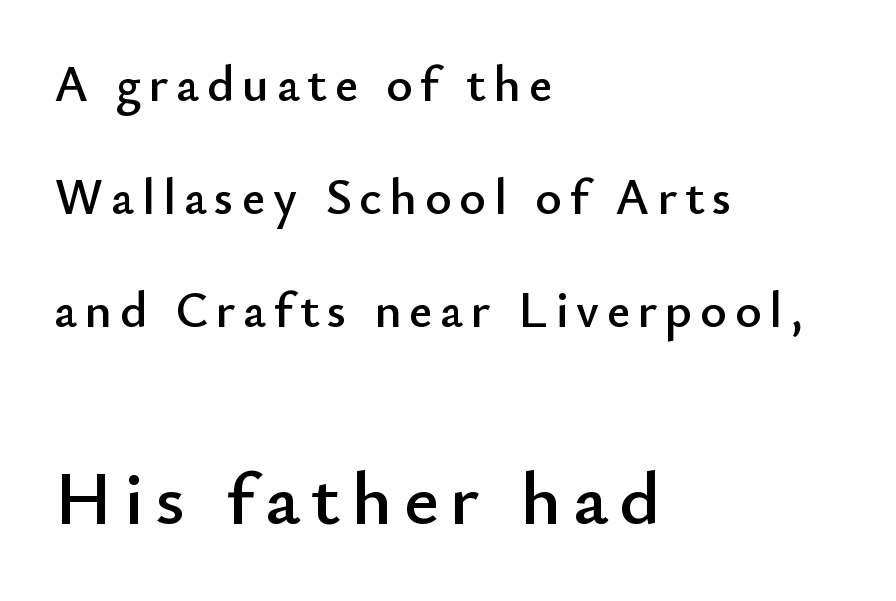
Size hierarchy here favors the trailing block over the leading one. The block of text is sparse from top to bottom, with ample space between rows. Stroke terminals: plain, sans-serif. These lines are set flush left with a ragged right edge.
